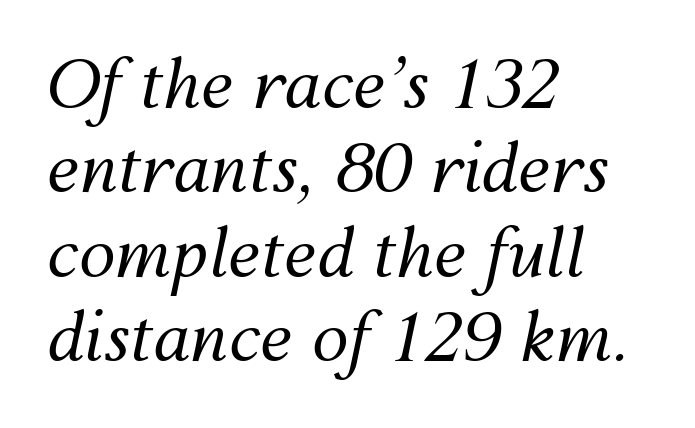
The image shows 66 px regular-weight type, italic (leaning right); set left-aligned, normal line spacing (1.28x), normal letter spacing, not underlined; medium stroke contrast and a medium x-height.
